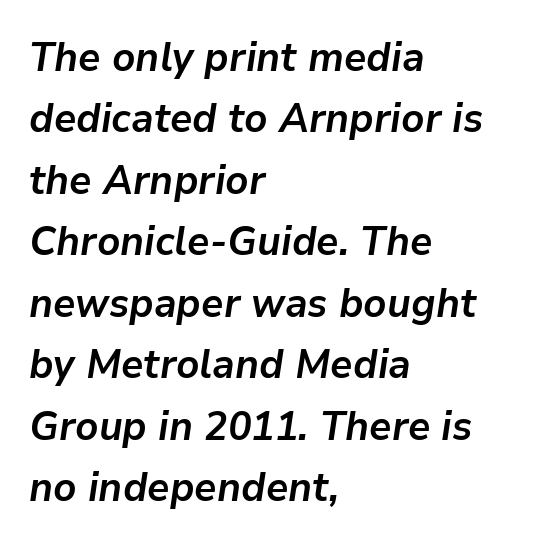
The image shows 41 px semibold type, italic (leaning right); set left-aligned, normal line spacing (1.5x), normal letter spacing, not underlined; low stroke contrast and a medium x-height.
